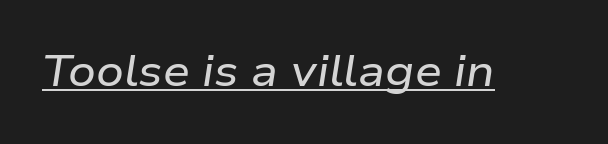
The image shows 43 px wide type, italic (leaning right); set normal letter spacing, underlined; low stroke contrast and a medium x-height.
